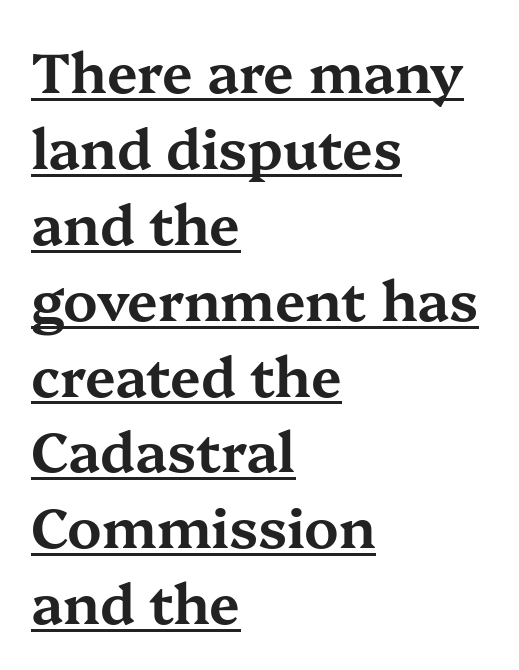
{"serif": "yes", "italic": "no", "width": "wide", "stroke_contrast": "medium", "x_height": "medium", "monospaced": "no", "underline": "yes", "align": "left", "line_spacing": "normal", "line_spacing_ratio": 1.38, "letter_spacing": "normal", "letter_spacing_em": 0.0, "glyph_px": 55}
